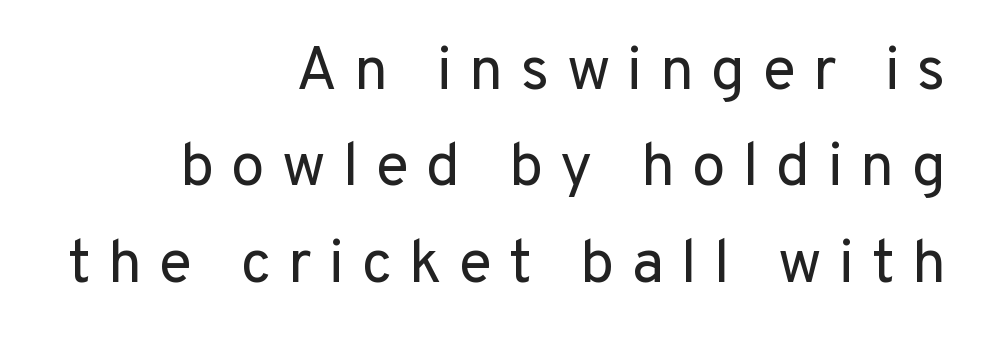
Q: Is the text bold? A: No.
Q: Is the text italic (slanted)? A: No, it is upright.
Q: Is the typeface a serif or a sans-serif typeface? A: Sans-serif.
Q: Is the text underlined? A: No.
Q: How is the paragraph aligned? A: Right-aligned.
Q: Is the spacing between letters normal or unusually wide? A: Unusually wide.
Q: Is the spacing between lines tight, normal or loose? A: Normal.
Q: Width (condensed, normal, or wide)? A: Normal.
Q: Stroke contrast? A: Low.
Q: x-height? A: Medium.
Q: Monospaced? A: No.
